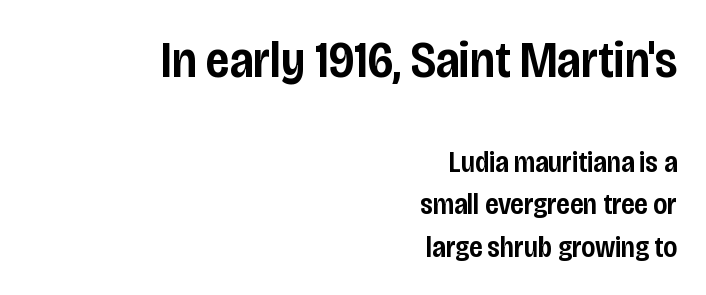
Regular leading. In CSS terms this would be text-align: right. What stands out about the letter spacing? Nothing — it is the standard amount. This sample has the flowing, uneven cadence of proportional lettering. This sample uses an upright cut, with every glyph sitting square on the baseline. On the weight axis this lands at semibold, roughly 600.
